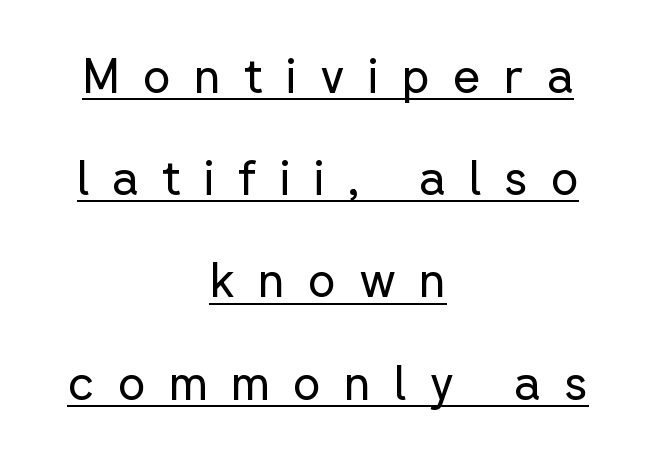
The image shows 48 px regular-weight sans-serif type, upright; set centered, loose line spacing (2.13x), unusually wide letter spacing (+0.48 em), underlined; low stroke contrast and a medium x-height.
